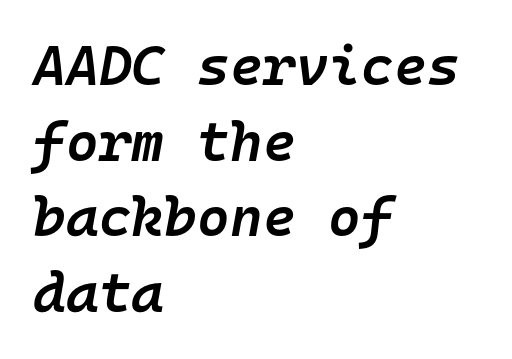
{"italic": "yes", "lean": "right", "slant_degrees": 10, "bold": "semi", "weight": "semibold", "width": "normal", "stroke_contrast": "low", "x_height": "medium", "monospaced": "yes", "underline": "no", "align": "left", "line_spacing": "normal", "line_spacing_ratio": 1.35, "letter_spacing": "normal", "letter_spacing_em": 0.0, "glyph_px": 56}
